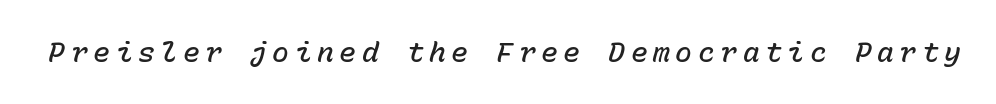
{"italic": "yes", "lean": "right", "slant_degrees": 15, "bold": "semi", "weight": "semibold", "width": "normal", "stroke_contrast": "low", "x_height": "medium", "monospaced": "yes", "underline": "no", "letter_spacing": "wide", "letter_spacing_em": 0.2, "glyph_px": 28}
